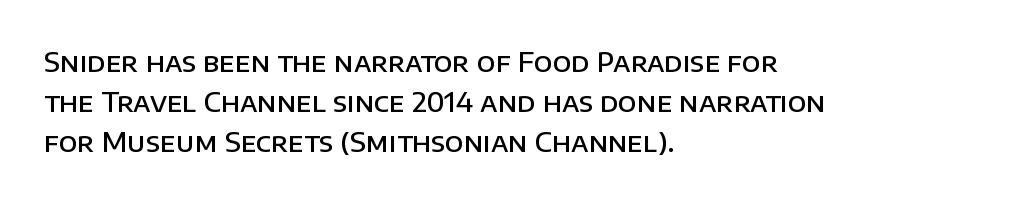
Q: Is the text bold? A: Semi-bold.
Q: Is the text italic (slanted)? A: No, it is upright.
Q: Is the text underlined? A: No.
Q: How is the paragraph aligned? A: Left-aligned.
Q: Is the spacing between letters normal or unusually wide? A: Normal.
Q: Is the spacing between lines tight, normal or loose? A: Normal.
